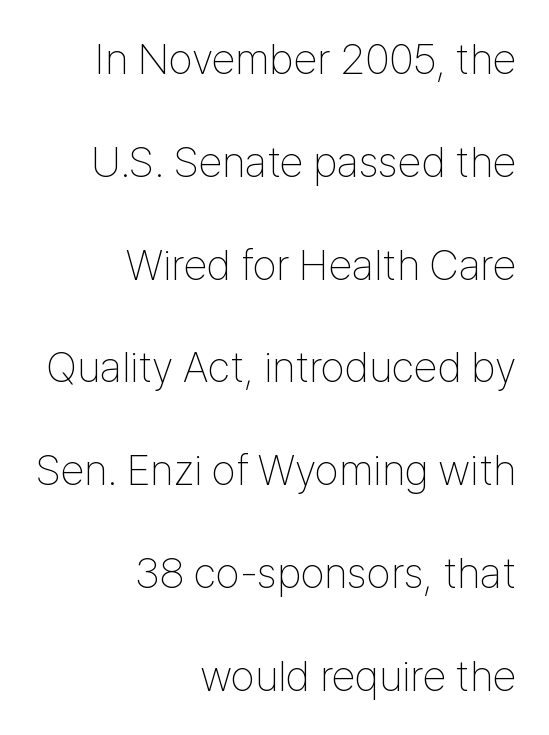
{"serif": "no", "italic": "no", "bold": "no", "weight": "thin", "width": "condensed", "stroke_contrast": "low", "x_height": "medium", "monospaced": "no", "underline": "no", "align": "right", "line_spacing": "loose", "line_spacing_ratio": 2.39, "letter_spacing": "normal", "letter_spacing_em": 0.0, "glyph_px": 43}
